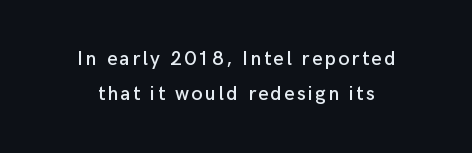
{"italic": "no", "underline": "no", "align": "center", "line_spacing_ratio": 1.76, "glyph_px": 20}
